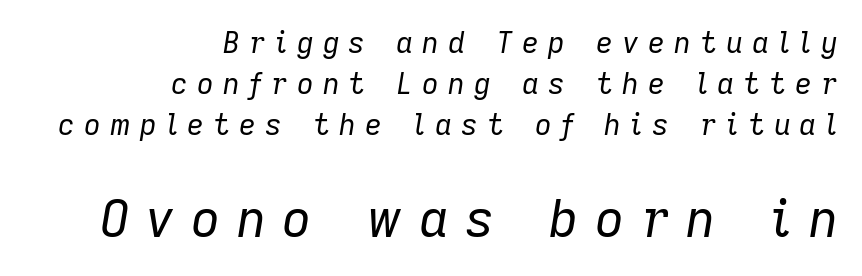
Every character sits at an angle, as italics do. If you measured baseline to baseline, you'd find a middling distance. There is plenty of visible air inserted between adjacent glyphs. Bigger letters appear in the bottom chunk; the top chunk is reduced. The words here are not underlined.
